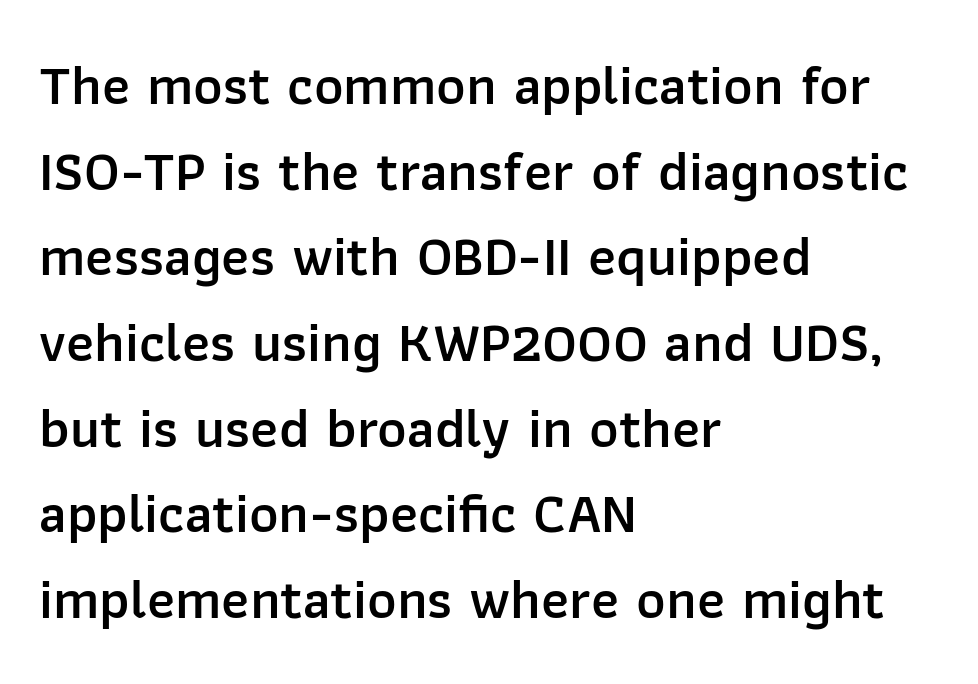
Q: Is the text bold? A: Semi-bold.
Q: Is the text italic (slanted)? A: No, it is upright.
Q: Is the typeface a serif or a sans-serif typeface? A: Sans-serif.
Q: Is the text underlined? A: No.
Q: How is the paragraph aligned? A: Left-aligned.
Q: Is the spacing between letters normal or unusually wide? A: Normal.
Q: Is the spacing between lines tight, normal or loose? A: Normal.
Q: Width (condensed, normal, or wide)? A: Normal.
Q: Stroke contrast? A: Low.
Q: x-height? A: Medium.
Q: Monospaced? A: No.
